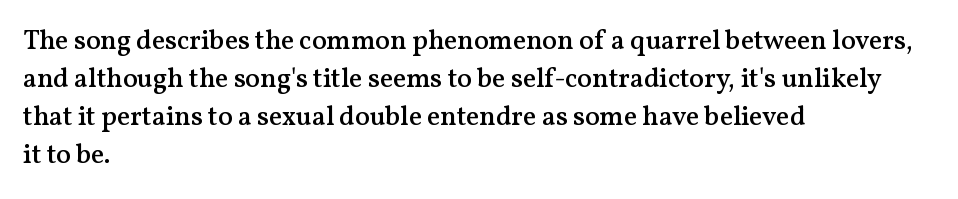
{"italic": "no", "bold": "semi", "underline": "no", "align": "left", "line_spacing": "normal", "line_spacing_ratio": 1.41, "letter_spacing": "normal", "letter_spacing_em": 0.0, "glyph_px": 27}
